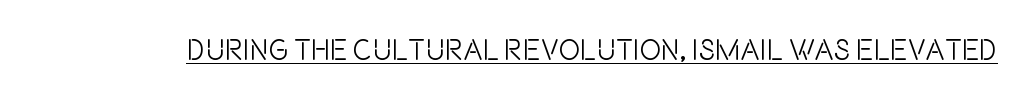
The image shows 29 px light, condensed sans-serif type, upright; set normal letter spacing, underlined; low stroke contrast and a large x-height.
